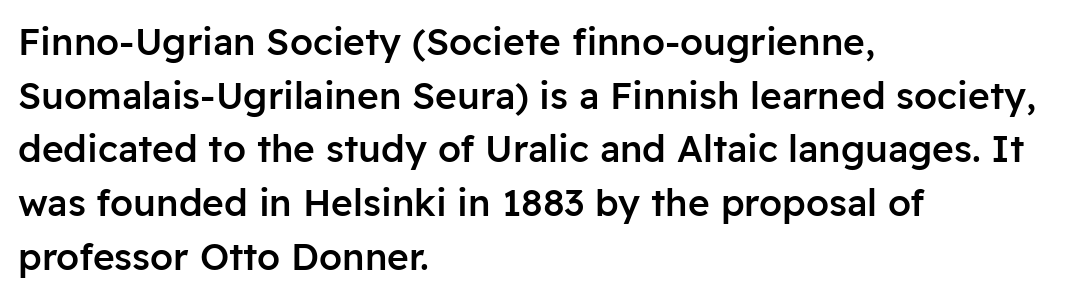
The image shows 37 px semibold sans-serif type, upright; set left-aligned, normal line spacing (1.45x), normal letter spacing, not underlined; low stroke contrast and a medium x-height.
